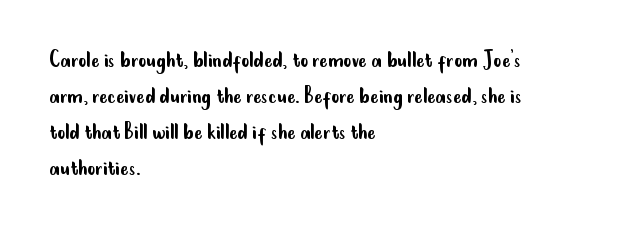
{"italic": "no", "bold": "no", "underline": "no", "align": "left", "line_spacing": "normal", "line_spacing_ratio": 1.44, "letter_spacing": "normal", "letter_spacing_em": 0.0, "glyph_px": 25}
